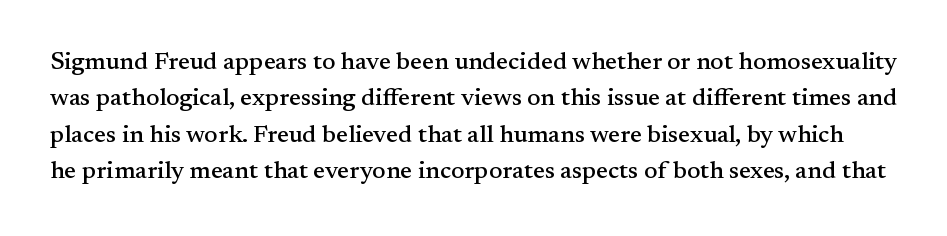
The image shows 25 px text type, upright; set normal line spacing (1.46x), normal letter spacing, not underlined.
